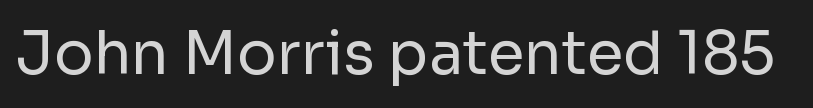
The image shows 59 px regular-weight sans-serif type, upright; set normal letter spacing, not underlined; low stroke contrast and a medium x-height.
